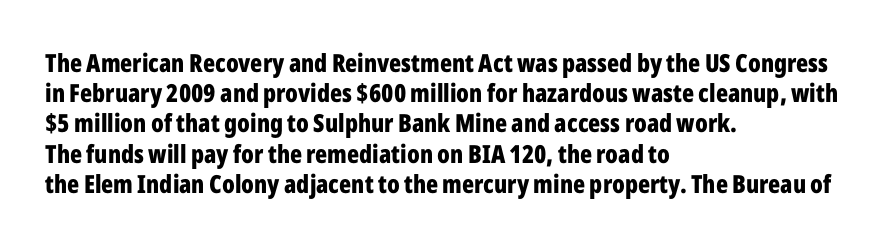
The passage shown is emphatically bold. The space directly below the letters is spotless. Tracking here is standard; glyphs follow each other at the usual distance. Where is the straight margin? On the left.
